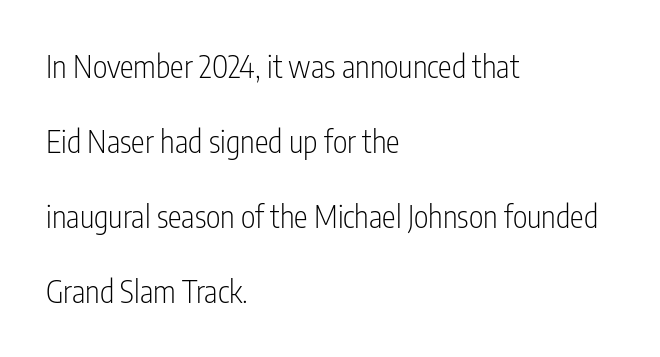
{"serif": "no", "italic": "no", "bold": "no", "weight": "light", "width": "condensed", "stroke_contrast": "low", "x_height": "medium", "monospaced": "no", "underline": "no", "align": "left", "line_spacing": "loose", "line_spacing_ratio": 2.42, "letter_spacing": "normal", "letter_spacing_em": 0.0, "glyph_px": 31}
